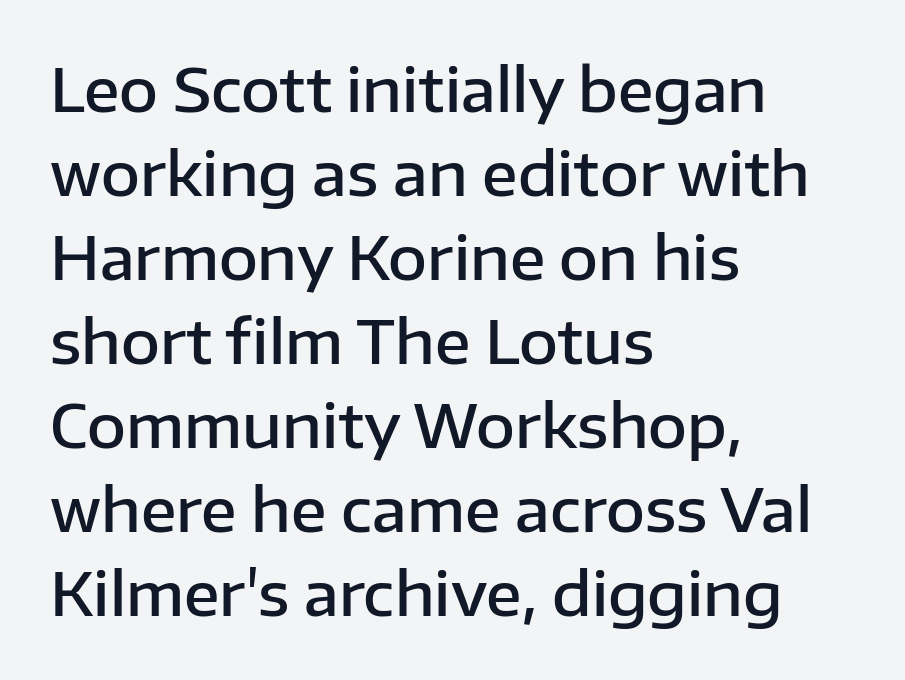
Q: Is the text bold? A: Semi-bold.
Q: Is the text italic (slanted)? A: No, it is upright.
Q: Is the typeface a serif or a sans-serif typeface? A: Sans-serif.
Q: Is the text underlined? A: No.
Q: How is the paragraph aligned? A: Left-aligned.
Q: Is the spacing between letters normal or unusually wide? A: Normal.
Q: Is the spacing between lines tight, normal or loose? A: Normal.
Q: Width (condensed, normal, or wide)? A: Normal.
Q: Stroke contrast? A: Low.
Q: x-height? A: Medium.
Q: Monospaced? A: No.
